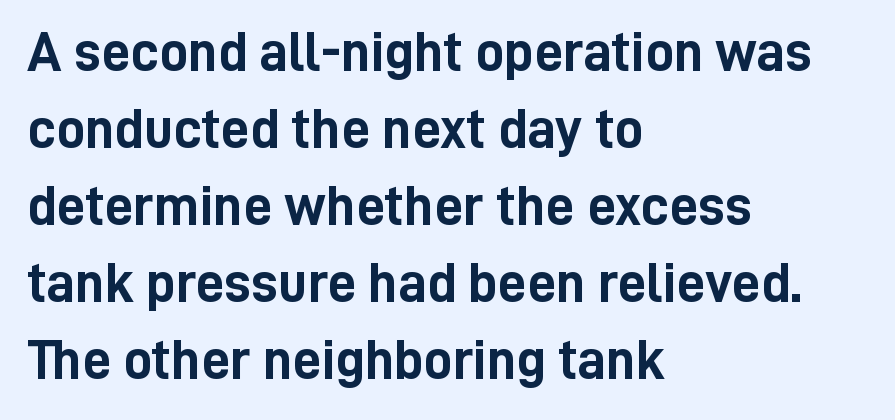
Q: Is the text bold? A: Yes.
Q: Is the text italic (slanted)? A: No, it is upright.
Q: Is the typeface a serif or a sans-serif typeface? A: Sans-serif.
Q: Is the text underlined? A: No.
Q: How is the paragraph aligned? A: Left-aligned.
Q: Is the spacing between letters normal or unusually wide? A: Normal.
Q: Is the spacing between lines tight, normal or loose? A: Normal.
Q: Width (condensed, normal, or wide)? A: Condensed.
Q: Stroke contrast? A: Low.
Q: x-height? A: Medium.
Q: Monospaced? A: No.
